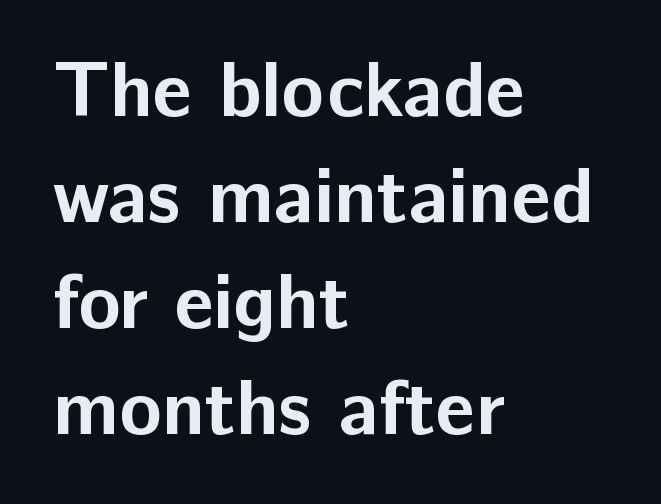
Q: Is the text bold? A: Yes.
Q: Is the text italic (slanted)? A: No, it is upright.
Q: Is the typeface a serif or a sans-serif typeface? A: Sans-serif.
Q: Is the text underlined? A: No.
Q: How is the paragraph aligned? A: Left-aligned.
Q: Is the spacing between letters normal or unusually wide? A: Normal.
Q: Is the spacing between lines tight, normal or loose? A: Normal.
Q: Width (condensed, normal, or wide)? A: Normal.
Q: Stroke contrast? A: Low.
Q: x-height? A: Medium.
Q: Monospaced? A: No.
